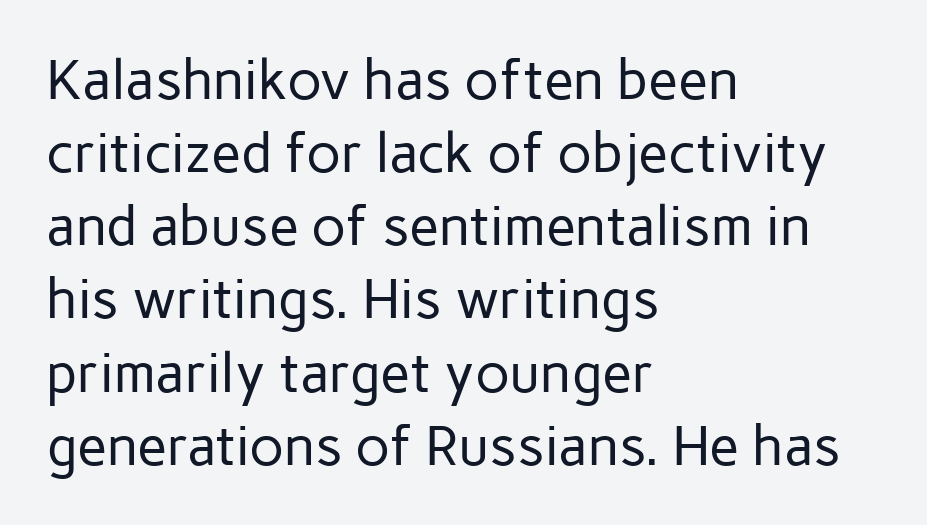
The image shows 55 px regular-weight sans-serif type, upright; set left-aligned, normal line spacing (1.33x), normal letter spacing, not underlined; low stroke contrast and a medium x-height.
